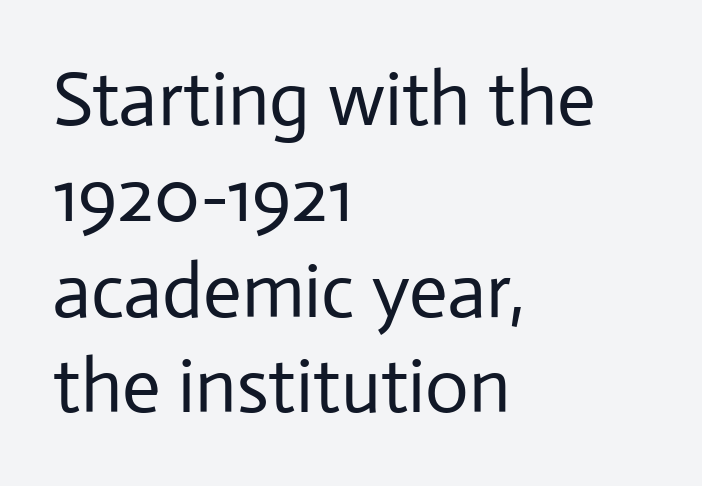
The image shows 76 px regular-weight sans-serif type, upright; set left-aligned, normal line spacing (1.26x), normal letter spacing, not underlined; low stroke contrast and a medium x-height.
